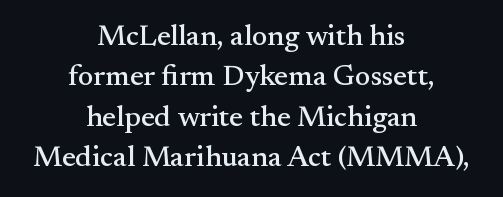
The image shows 29 px serif type, upright; set centered, normal line spacing (1.39x), normal letter spacing, not underlined; medium stroke contrast and a small x-height.
